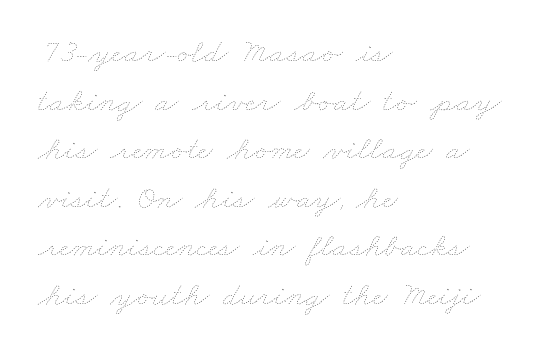
Q: Is the text bold? A: No.
Q: Is the text underlined? A: No.
Q: How is the paragraph aligned? A: Left-aligned.
Q: Is the spacing between letters normal or unusually wide? A: Normal.
Q: Is the spacing between lines tight, normal or loose? A: Normal.
Q: Width (condensed, normal, or wide)? A: Wide.
Q: Stroke contrast? A: Low.
Q: x-height? A: Small.
Q: Monospaced? A: No.
